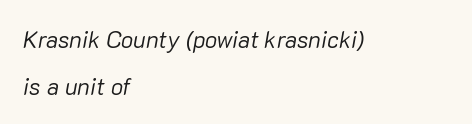
The image shows 23 px text type, italic (leaning right); set left-aligned, loose line spacing (2.04x), normal letter spacing, not underlined.
